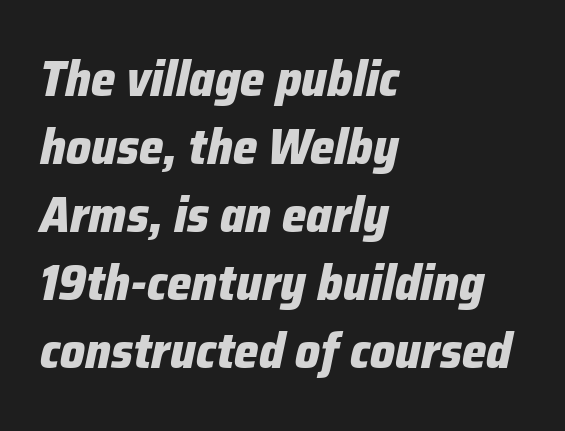
Caption: standard tracking, unaltered. Horizontal bands of white between lines are of average thickness. The glyphs look as if they've been sheared to an angle. The letters advance in unequal steps, a hallmark of proportional type.
